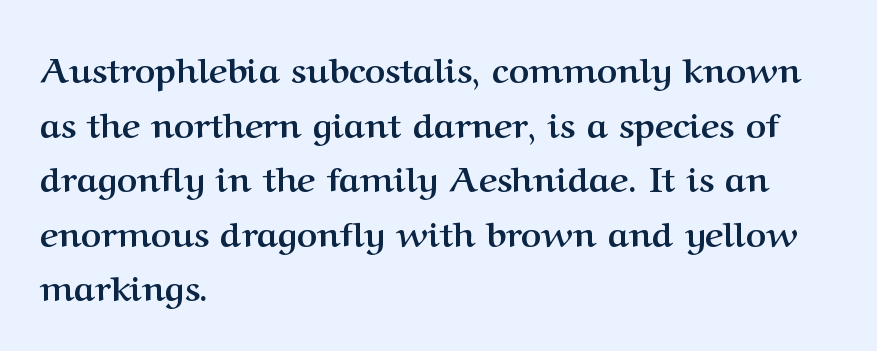
{"serif": "yes", "italic": "no", "bold": "yes", "weight": "semibold", "width": "normal", "stroke_contrast": "medium", "x_height": "medium", "monospaced": "no", "underline": "no", "align": "left", "line_spacing": "normal", "line_spacing_ratio": 1.56, "letter_spacing": "normal", "letter_spacing_em": 0.0, "glyph_px": 35}
